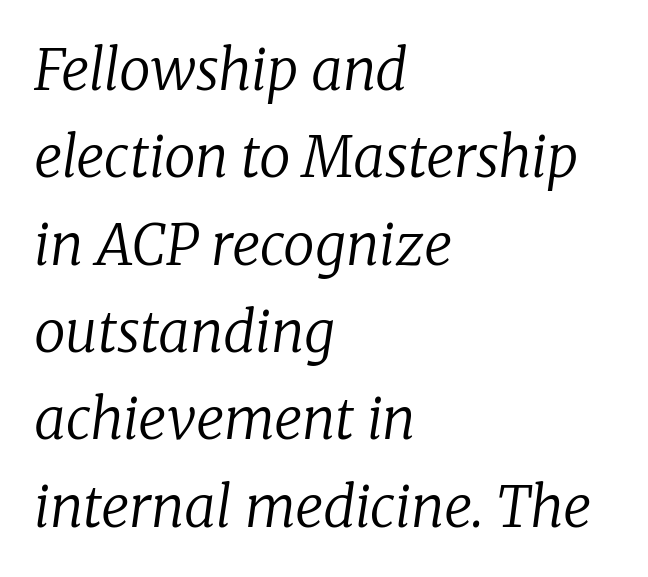
Layout note: lines flush left. The area under the type is left untouched. Weight class: somewhere from thin through regular. Summary of vertical rhythm: regular, with standard interline spacing.
